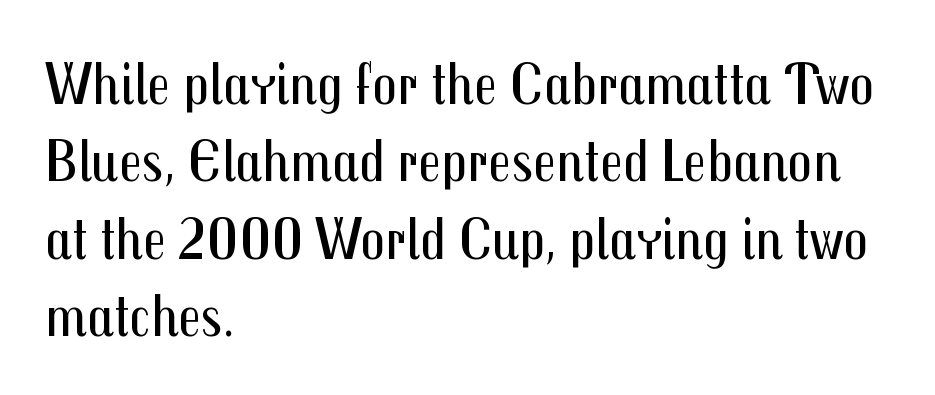
{"serif": "no", "italic": "no", "bold": "no", "weight": "regular", "width": "condensed", "stroke_contrast": "medium", "x_height": "medium", "monospaced": "no", "underline": "no", "align": "left", "line_spacing": "normal", "line_spacing_ratio": 1.27, "letter_spacing": "normal", "letter_spacing_em": 0.0, "glyph_px": 61}
